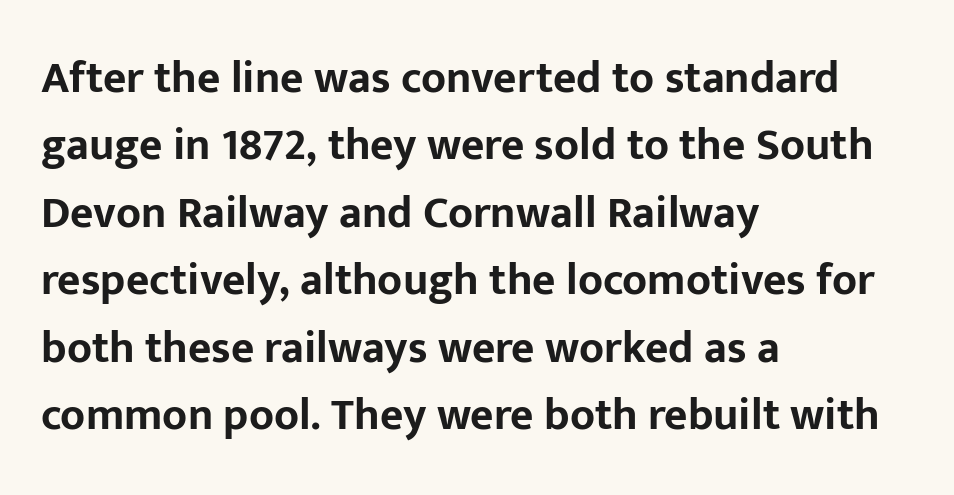
The image shows 45 px bold sans-serif type, upright; set left-aligned, normal line spacing (1.5x), normal letter spacing, not underlined; low stroke contrast and a medium x-height.
